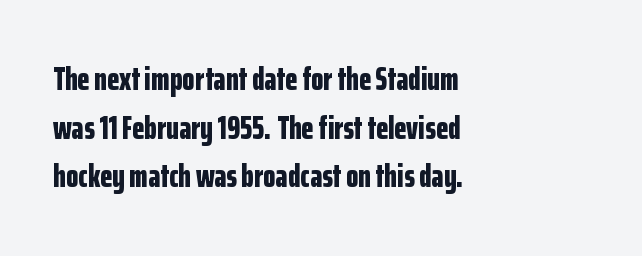
{"serif": "no", "italic": "no", "bold": "yes", "weight": "bold", "width": "condensed", "stroke_contrast": "low", "x_height": "medium", "monospaced": "no", "underline": "no", "align": "left", "line_spacing": "normal", "line_spacing_ratio": 1.52, "letter_spacing": "normal", "letter_spacing_em": 0.0, "glyph_px": 32}
